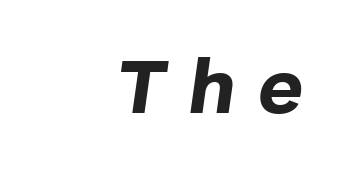
The passage shown has open, widely tracked lettering throughout. You'd pick this weight for a headline — it's a proper bold. Plain, unruled lines of type. The typography opts for an oblique posture over an upright one. Think of a printed novel: that variable character pitch is what you see here. This rendering uses right alignment, leaving the left contour irregular.
